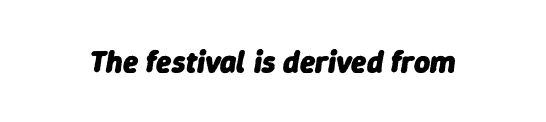
The image shows 31 px heavy type, italic (leaning right); set normal letter spacing, not underlined; low stroke contrast and a medium x-height.
